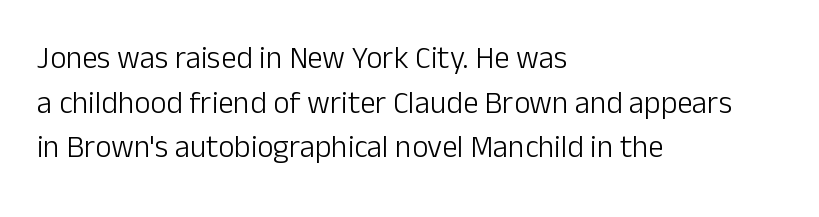
The image shows 31 px light sans-serif type, upright; set left-aligned, normal line spacing (1.44x), normal letter spacing, not underlined; low stroke contrast and a medium x-height.
